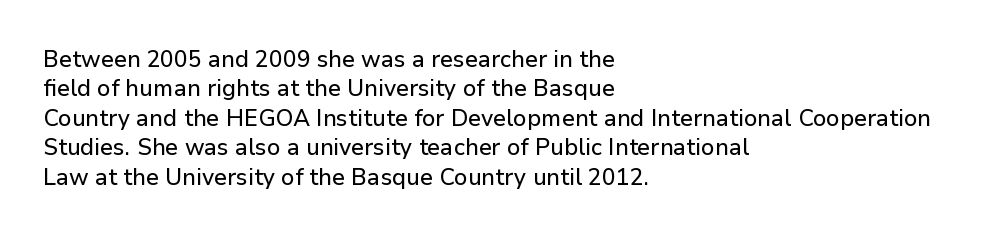
Q: Is the text italic (slanted)? A: No, it is upright.
Q: Is the text underlined? A: No.
Q: How is the paragraph aligned? A: Left-aligned.
Q: Is the spacing between letters normal or unusually wide? A: Normal.
Q: Is the spacing between lines tight, normal or loose? A: Normal.
